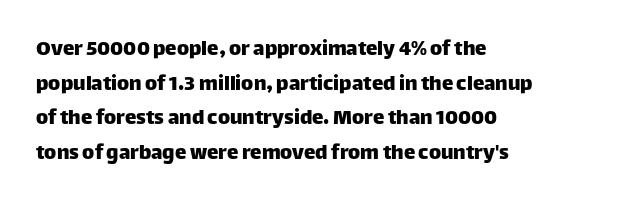
The image shows 23 px text type, upright; set left-aligned, normal line spacing (1.51x), normal letter spacing, not underlined.
